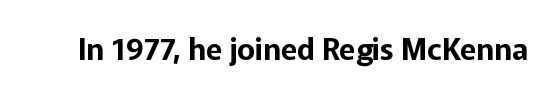
The image shows 30 px sans-serif type, upright; set normal letter spacing, not underlined; low stroke contrast and a medium x-height.
